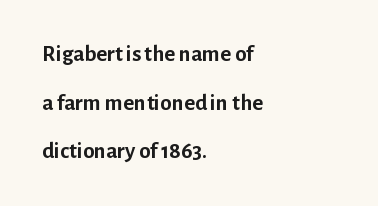
Where is the straight margin? On the left. What stands out about the letter spacing? Nothing — it is the standard amount. Weight check: bold — yes, fully. The specimen omits any rule beneath the text block's lines. Horizontal bands of white between lines are thick stripes.
